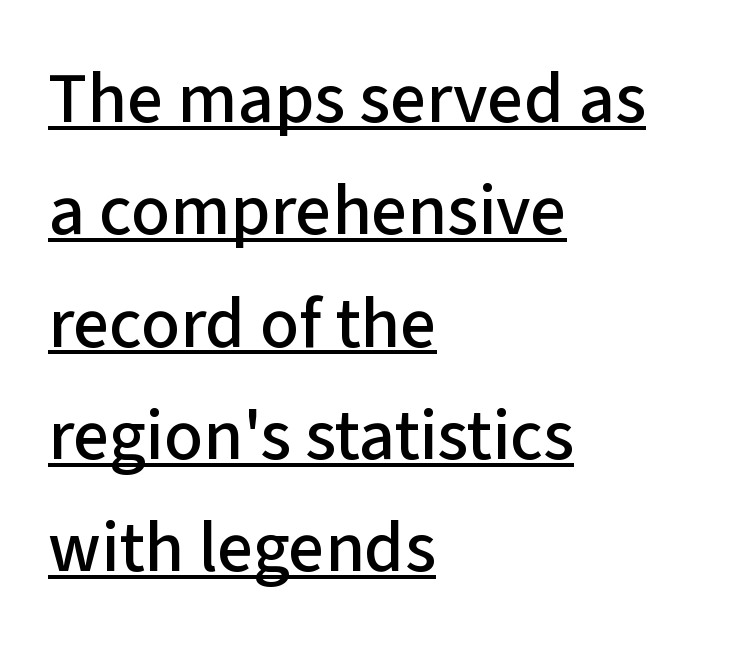
A classic flush-left, rag-right setting is used for this passage. Posture: vertical. What kind of face is this? One without serifs — a sans. There is no visible air inserted between adjacent glyphs.
